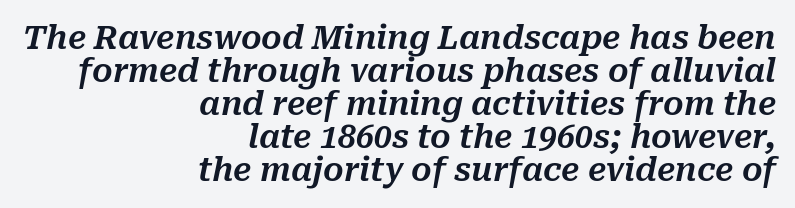
The image shows 32 px text type, italic (leaning right); set right-aligned, tight line spacing (1.03x), normal letter spacing, not underlined; medium stroke contrast and a medium x-height.
